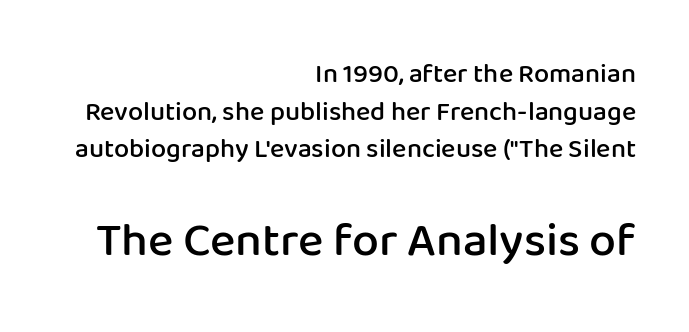
Q: Is the text bold? A: Semi-bold.
Q: Is the text italic (slanted)? A: No, it is upright.
Q: Is the typeface a serif or a sans-serif typeface? A: Sans-serif.
Q: Is the text underlined? A: No.
Q: How is the paragraph aligned? A: Right-aligned.
Q: Is the spacing between letters normal or unusually wide? A: Normal.
Q: Is the spacing between lines tight, normal or loose? A: Normal.
Q: Which block of text is set in a larger size, the first (top) or the second (bottom)? A: The second (bottom) one.
Q: Width (condensed, normal, or wide)? A: Normal.
Q: Stroke contrast? A: Low.
Q: x-height? A: Medium.
Q: Monospaced? A: No.
